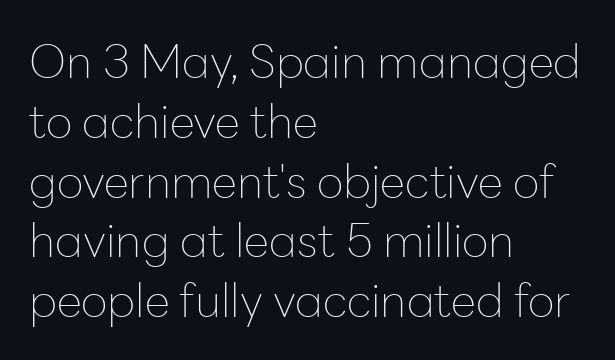
Note the varied advance widths — an 'i' is clearly narrower than an 'm'. Observe the absence of serifs on each vertical stroke in this sample. This is the regular roman posture of the typeface. A typesetter would call this zero additional tracking.
